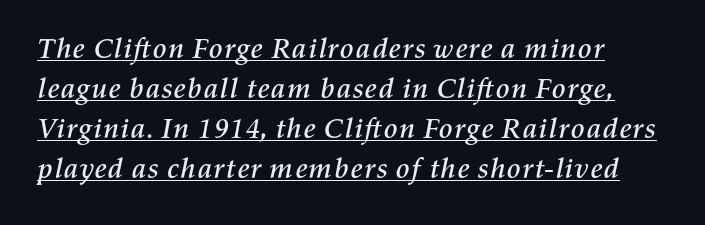
The image shows 29 px text type, italic (leaning right); set normal line spacing (1.38x), normal letter spacing, underlined; medium stroke contrast and a medium x-height.
